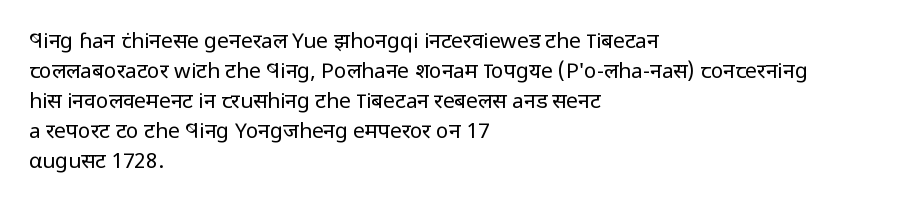
Compared with typical body copy, the letter spacing here is the same. The text block is weighted toward the left margin, trailing off unevenly rightward. The foot of each line stays bare and open. Evenly set lines give the paragraph a standard silhouette. Stroke thickness stays within the range of a standard reading face or lighter.
